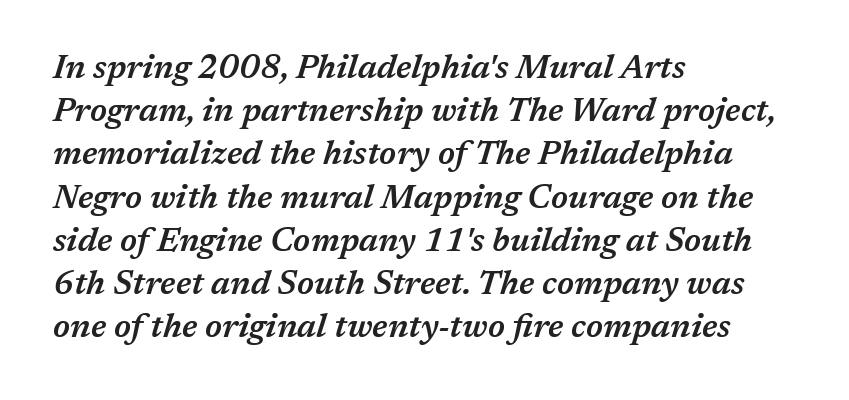
The image shows 33 px semibold type, italic (leaning right); set left-aligned, normal line spacing (1.31x), normal letter spacing, not underlined; medium stroke contrast and a medium x-height.
